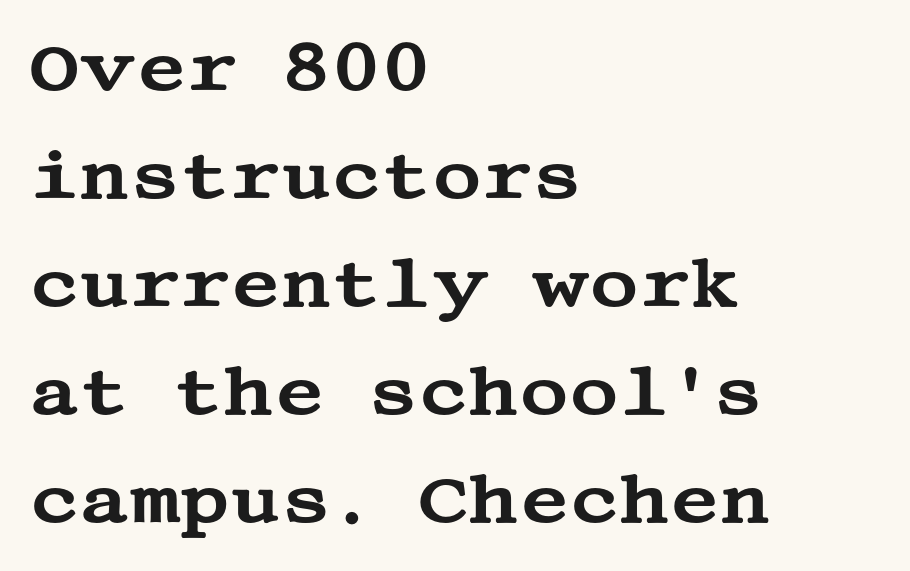
The image shows 68 px wide serif type, upright; set left-aligned, normal line spacing (1.59x), normal letter spacing, not underlined; medium stroke contrast and a large x-height.
